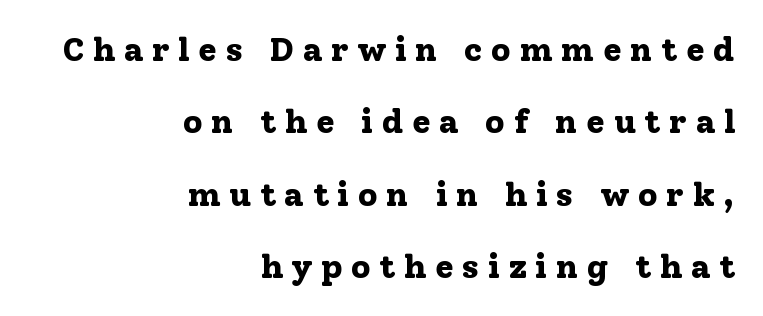
The image shows 34 px bold serif type, upright; set right-aligned, loose line spacing (2.13x), unusually wide letter spacing (+0.25 em), not underlined; low stroke contrast and a medium x-height.
